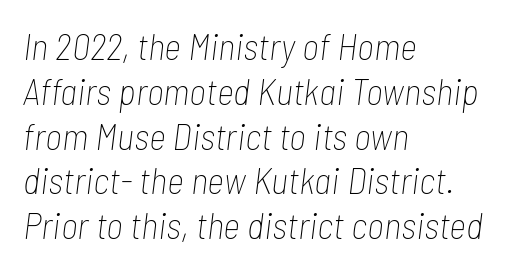
The tracking reads as untouched default to a designer's eye. A clean baseline with only descenders dipping below it. The specimen reads as italic at a glance. A light-to-regular cut is what we see here. Is this a fixed-width face? No — the glyphs have proportional, varying widths. All the whitespace from short lines collects on the right.
